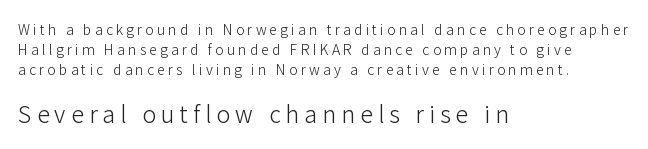
Compared with a typical body face, this is equally light or lighter still. Style check: upright. The area under the type is left untouched. The paragraph has a hard left edge and a soft right edge. Words appear elongated and porous because spacing is wide.
